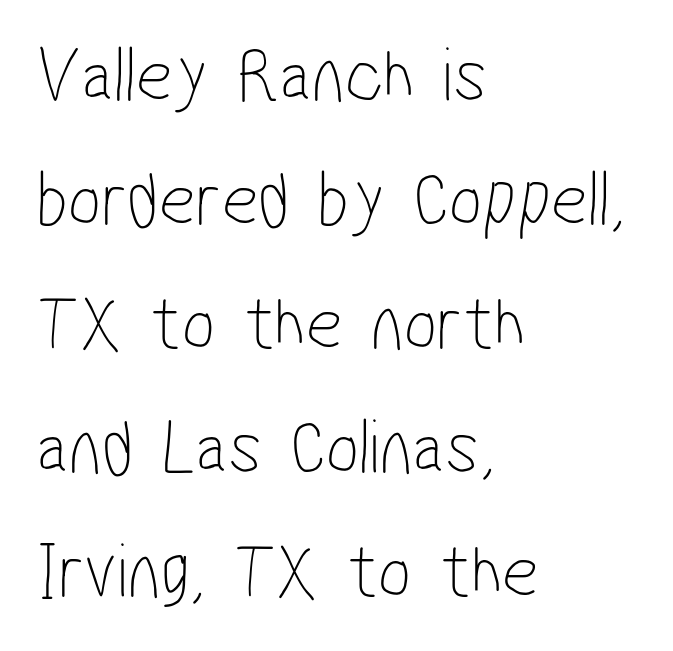
Q: Is the text bold? A: No.
Q: Is the typeface a serif or a sans-serif typeface? A: Sans-serif.
Q: Is the text underlined? A: No.
Q: How is the paragraph aligned? A: Left-aligned.
Q: Is the spacing between letters normal or unusually wide? A: Normal.
Q: Is the spacing between lines tight, normal or loose? A: Normal.
Q: Width (condensed, normal, or wide)? A: Condensed.
Q: Stroke contrast? A: Low.
Q: x-height? A: Medium.
Q: Monospaced? A: No.
